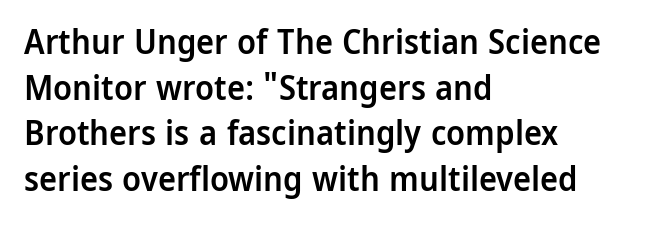
{"serif": "no", "italic": "no", "bold": "semi", "weight": "semibold", "width": "normal", "stroke_contrast": "low", "x_height": "medium", "monospaced": "no", "underline": "no", "align": "left", "line_spacing": "normal", "line_spacing_ratio": 1.34, "letter_spacing": "normal", "letter_spacing_em": 0.0, "glyph_px": 34}
